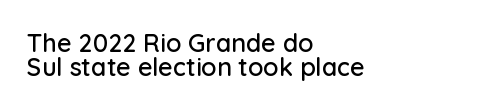
The image shows 25 px text type, upright; set left-aligned, tight line spacing (0.97x), normal letter spacing, not underlined.
